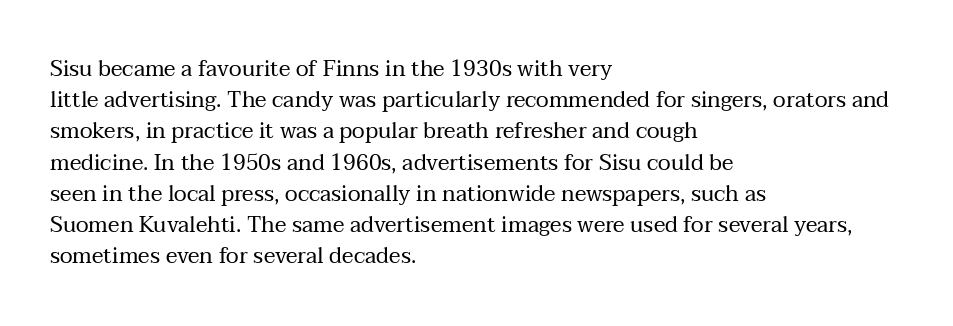
Q: Is the text bold? A: No.
Q: Is the text italic (slanted)? A: No, it is upright.
Q: Is the text underlined? A: No.
Q: How is the paragraph aligned? A: Left-aligned.
Q: Is the spacing between letters normal or unusually wide? A: Normal.
Q: Is the spacing between lines tight, normal or loose? A: Normal.
